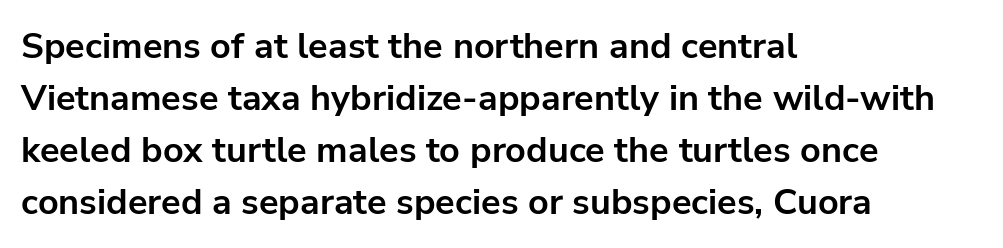
{"serif": "no", "italic": "no", "bold": "yes", "weight": "bold", "width": "normal", "stroke_contrast": "low", "x_height": "medium", "monospaced": "no", "underline": "no", "align": "left", "line_spacing": "normal", "line_spacing_ratio": 1.44, "letter_spacing": "normal", "letter_spacing_em": 0.0, "glyph_px": 36}
